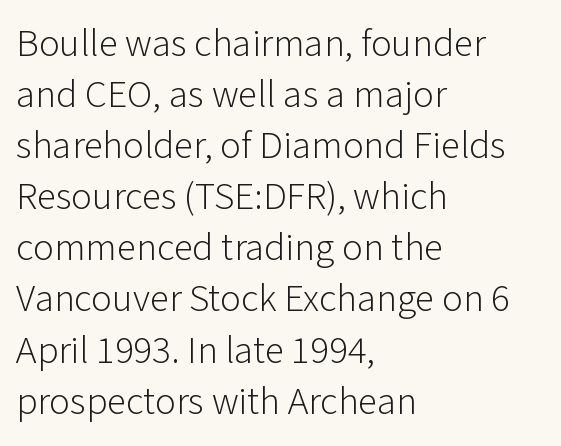
{"serif": "no", "italic": "no", "bold": "no", "weight": "light", "width": "normal", "stroke_contrast": "low", "x_height": "medium", "monospaced": "no", "underline": "no", "align": "left", "line_spacing": "normal", "line_spacing_ratio": 1.31, "letter_spacing": "normal", "letter_spacing_em": 0.0, "glyph_px": 39}
